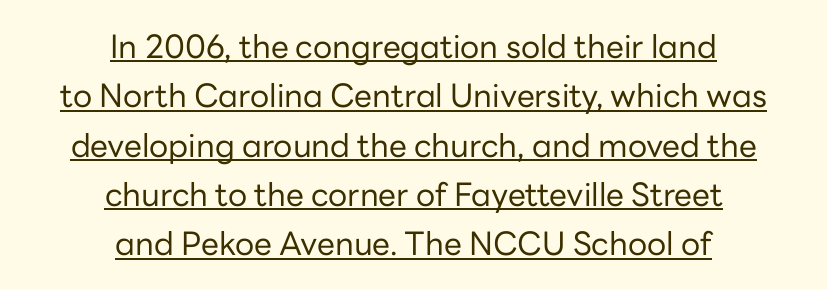
The image shows 32 px regular-weight sans-serif type, upright; set centered, normal line spacing (1.54x), normal letter spacing, underlined; low stroke contrast and a medium x-height.
